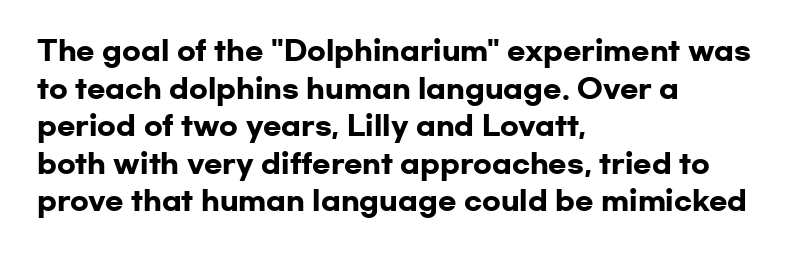
Its strokes are broad and dark, the hallmark of bold type. The letterforms sit shoulder to shoulder at normal distance. Horizontal alignment here is leftward, the default for most running prose. Each new line begins a customary step beneath the previous one. Has an underline been added? It has not. Characters remain perfectly vertical along every line.
